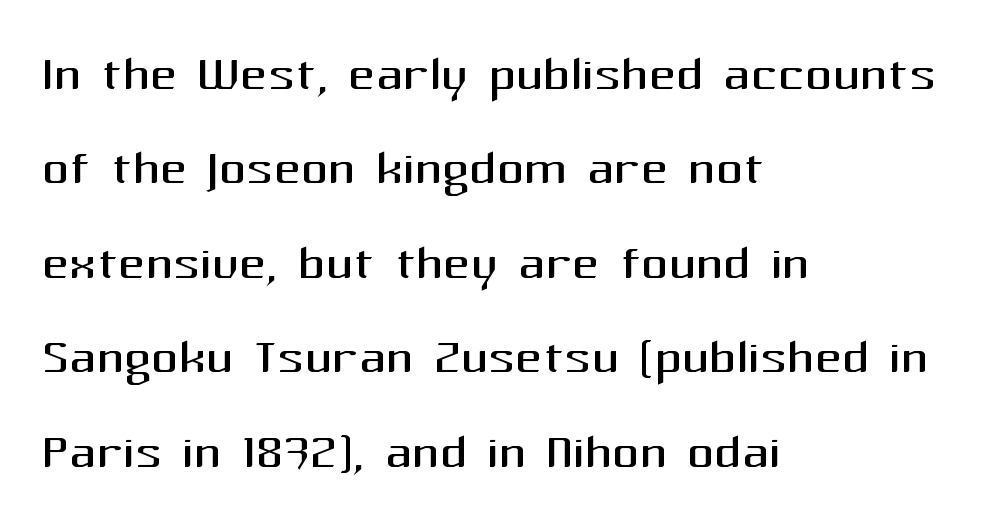
Compared with typical body copy, the letter spacing here is the same. The characters display no serif detailing; their extremities are plain. The lettering holds an erect, upright posture throughout. Proportional: the letters do not fall into vertical columns. If you drew a ruler down the left edge, every line would touch it. On a weight scale, this lands at 450 or below.
